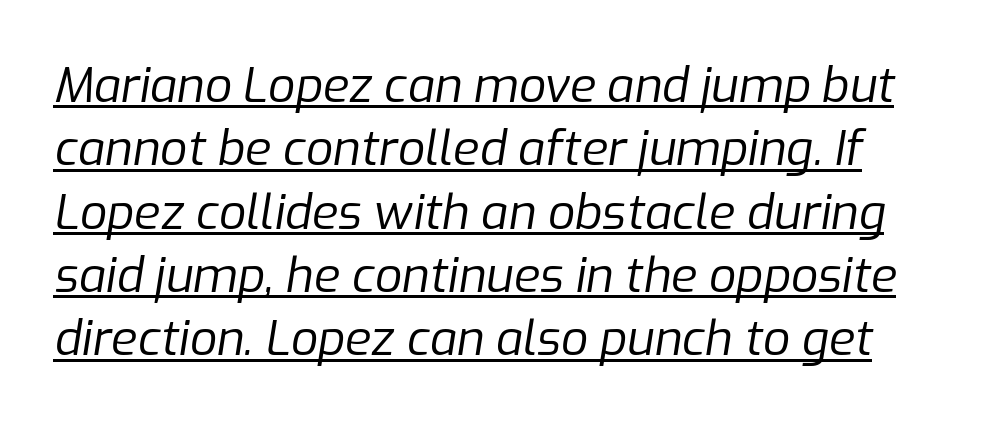
Q: Is the text bold? A: No.
Q: Is the text italic (slanted)? A: Yes, it leans right by about 9 degrees.
Q: Is the text underlined? A: Yes.
Q: Is the spacing between letters normal or unusually wide? A: Normal.
Q: Is the spacing between lines tight, normal or loose? A: Normal.
Q: Width (condensed, normal, or wide)? A: Normal.
Q: Stroke contrast? A: Low.
Q: x-height? A: Medium.
Q: Monospaced? A: No.
